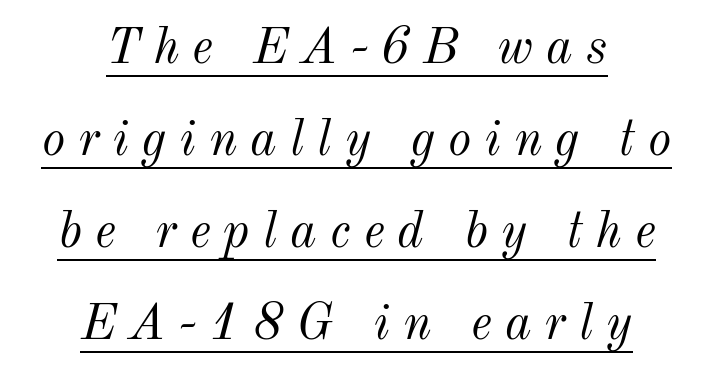
The image shows 50 px light type, italic (leaning right); set centered, line spacing 1.84x, unusually wide letter spacing (+0.26 em), underlined; medium stroke contrast and a small x-height.
